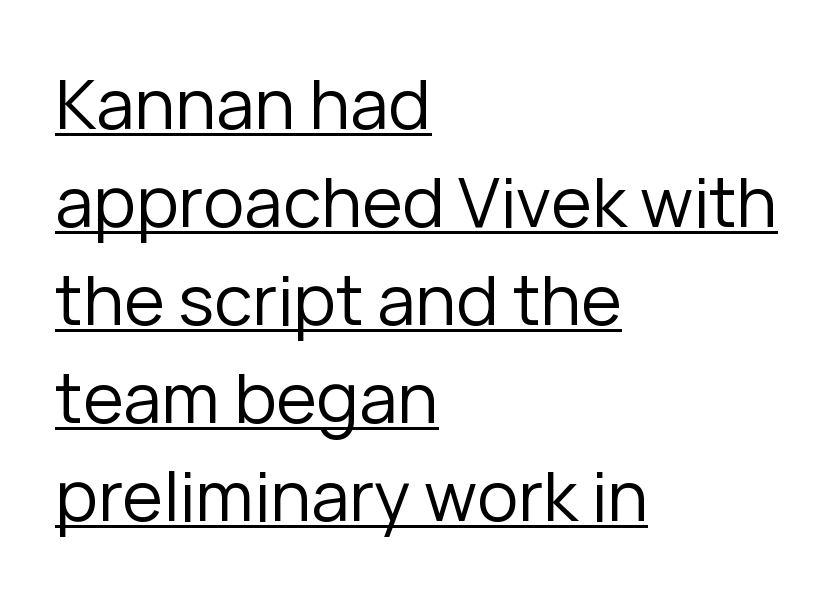
{"serif": "no", "italic": "no", "bold": "no", "weight": "regular", "width": "normal", "stroke_contrast": "low", "x_height": "medium", "monospaced": "no", "underline": "yes", "align": "left", "line_spacing": "normal", "line_spacing_ratio": 1.42, "letter_spacing": "normal", "letter_spacing_em": 0.0, "glyph_px": 69}
